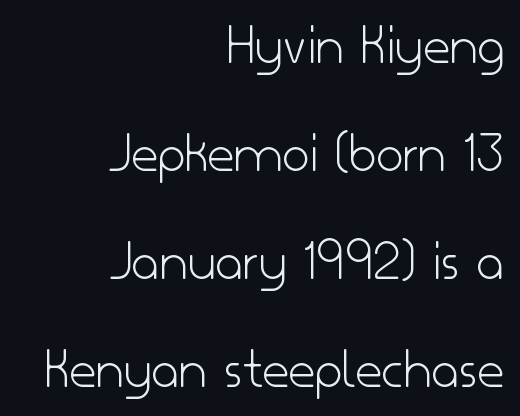
A quiet, ordinary-to-light weight characterises the typeface. This rendering features lettering with no underline. Tall strokes in this sample are plumb rather than angled. A sans-serif font was chosen for this passage. Character widths vary here, with narrow letters taking less room than wide ones.
